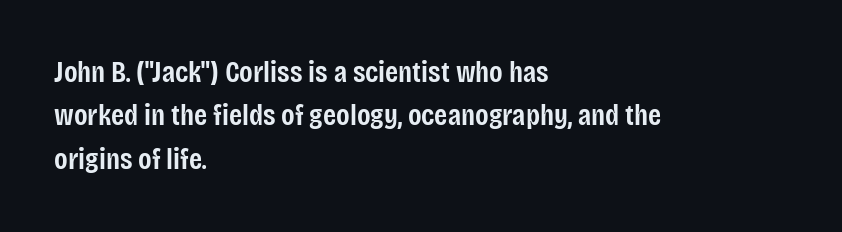
Q: Is the text bold? A: Semi-bold.
Q: Is the text italic (slanted)? A: No, it is upright.
Q: Is the typeface a serif or a sans-serif typeface? A: Sans-serif.
Q: Is the text underlined? A: No.
Q: How is the paragraph aligned? A: Left-aligned.
Q: Is the spacing between letters normal or unusually wide? A: Normal.
Q: Is the spacing between lines tight, normal or loose? A: Normal.
Q: Width (condensed, normal, or wide)? A: Condensed.
Q: Stroke contrast? A: Low.
Q: x-height? A: Large.
Q: Monospaced? A: No.
